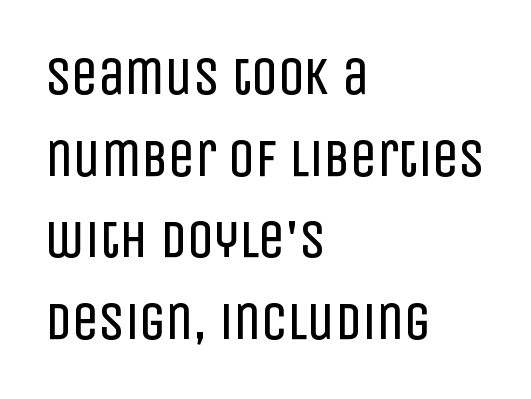
{"serif": "no", "italic": "no", "bold": "no", "weight": "regular", "width": "condensed", "stroke_contrast": "low", "x_height": "large", "monospaced": "no", "underline": "no", "align": "left", "line_spacing": "normal", "line_spacing_ratio": 1.54, "letter_spacing": "normal", "letter_spacing_em": 0.0, "glyph_px": 53}
